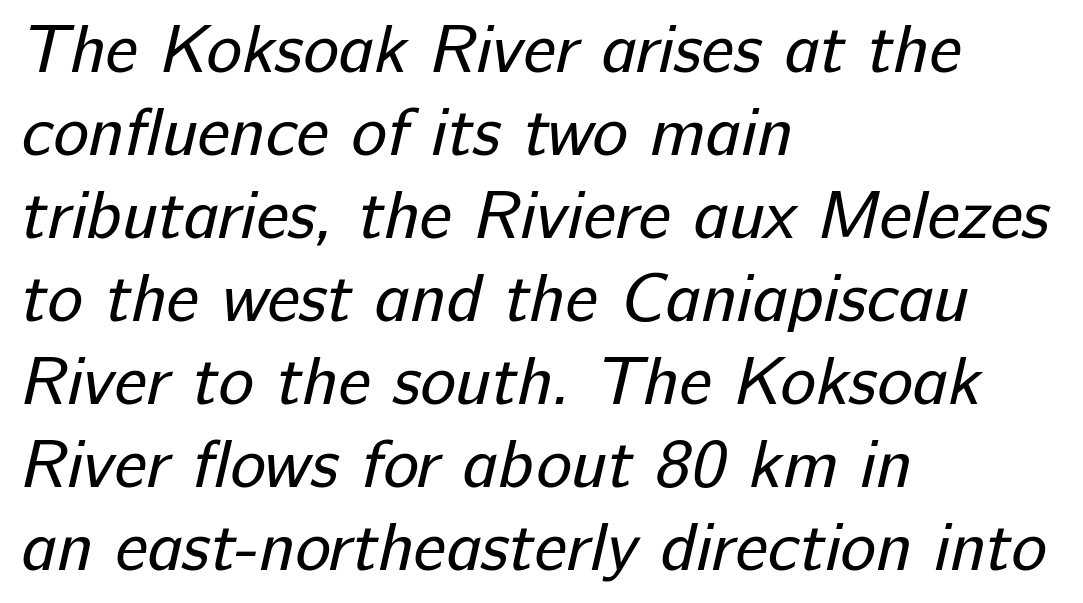
{"serif": "no", "bold": "no", "weight": "regular", "width": "normal", "stroke_contrast": "low", "x_height": "medium", "monospaced": "no", "underline": "no", "align": "left", "line_spacing_ratio": 1.24, "letter_spacing": "normal", "letter_spacing_em": 0.0, "glyph_px": 67}
